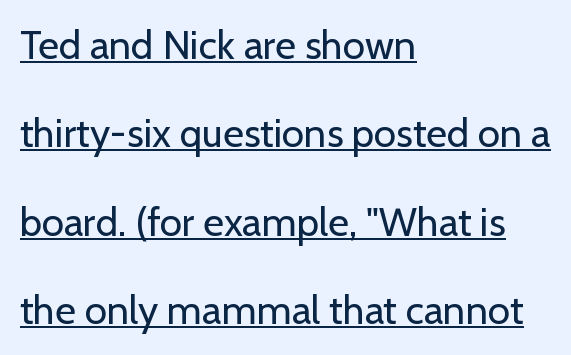
Quick note: underline on. The paragraph has a hard left edge and a soft right edge. No feet cap the strokes, marking this as sans-serif type. Nobody touched the tracking dial on this one. The letters advance in unequal steps, a hallmark of proportional type.
